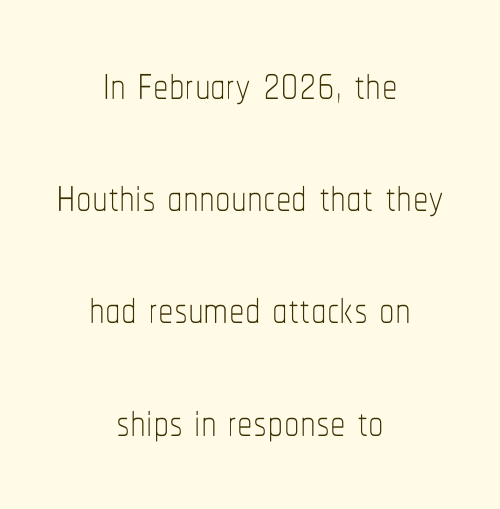
Q: Is the text bold? A: No.
Q: Is the text italic (slanted)? A: No, it is upright.
Q: Is the text underlined? A: No.
Q: How is the paragraph aligned? A: Centered.
Q: Is the spacing between letters normal or unusually wide? A: Normal.
Q: Width (condensed, normal, or wide)? A: Condensed.
Q: Stroke contrast? A: Low.
Q: x-height? A: Medium.
Q: Monospaced? A: No.
